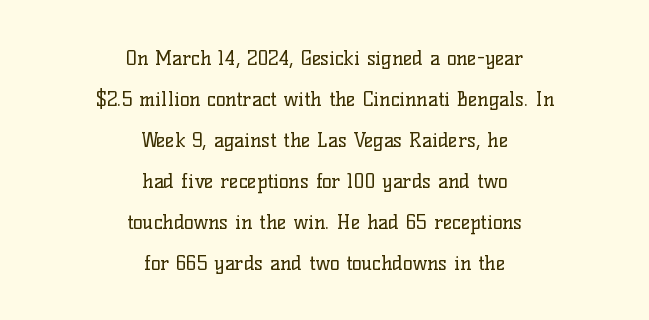
Line starts and ends both wander, symmetrically. Each word holds together tightly as a unit, with standard inter-letter gaps. The leading is generous, giving the passage an open texture. No italicization has been applied; the sample stays upright. This is not heavy type; no bold has been used. The area under the type is left untouched.
